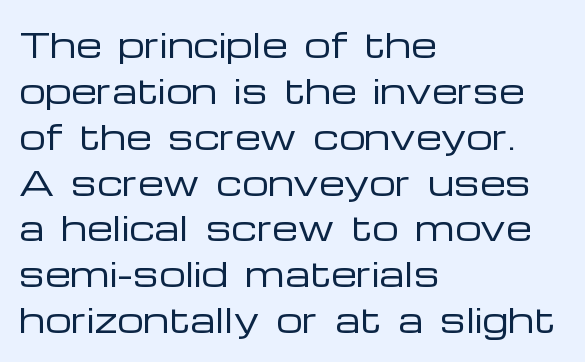
{"serif": "no", "italic": "no", "bold": "no", "weight": "regular", "width": "wide", "stroke_contrast": "low", "x_height": "medium", "monospaced": "no", "underline": "no", "align": "left", "line_spacing": "normal", "line_spacing_ratio": 1.39, "letter_spacing": "normal", "letter_spacing_em": 0.0, "glyph_px": 33}
